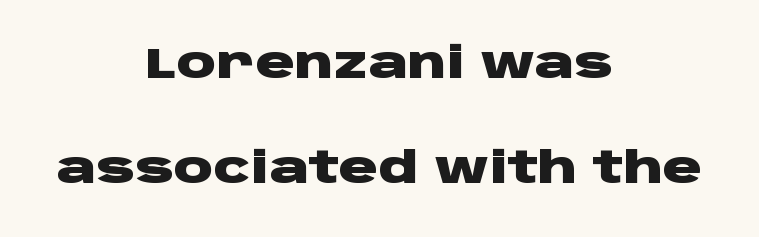
A dark, heavy texture on the line: the type is bold. A bare baseline throughout the passage. Is the letter spacing exaggerated? No — it looks like the ordinary default. If you drew a line through each stem, it would be perfectly vertical. Centered paragraph, ragged on both sides. The typeface chosen for these lines omits serifs.
